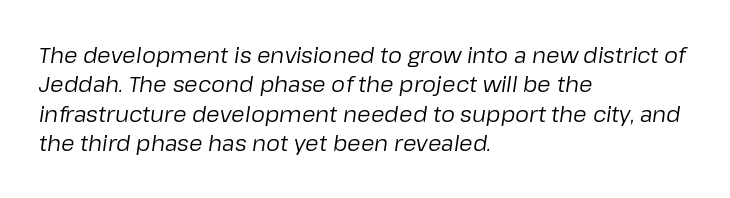
{"italic": "yes", "lean": "right", "slant_degrees": 8, "bold": "no", "underline": "no", "align": "left", "line_spacing": "normal", "line_spacing_ratio": 1.34, "letter_spacing": "normal", "letter_spacing_em": 0.0, "glyph_px": 22}
